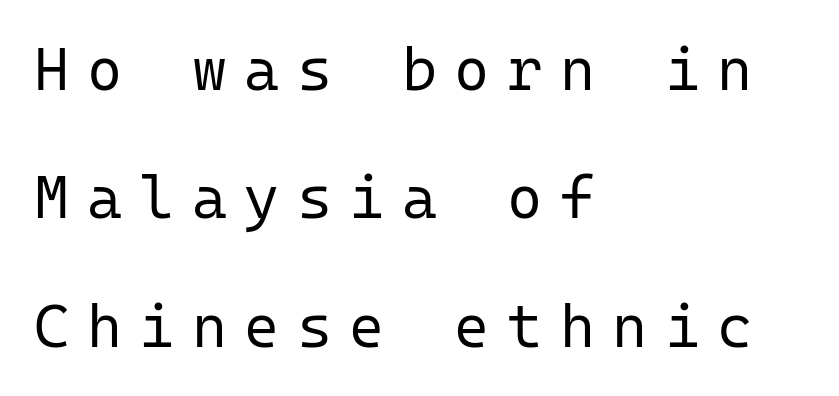
The cut favours lightness, reaching ordinary text weight at its darkest. A classic flush-left, rag-right setting is used for this passage. One glance says open: line gaps are wider than usual. Serifs: no, the terminals of the letterforms are clean. If you drew a line through each stem, it would be perfectly vertical.
